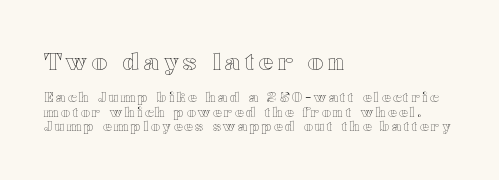
The image shows 24 px text type, upright; set left-aligned, tight line spacing (1.01x), not underlined; the first (top) block is 1.71x larger.
